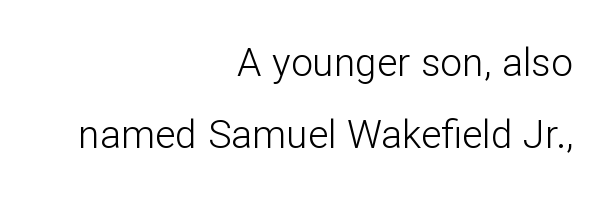
The image shows 39 px light sans-serif type, upright; set right-aligned, line spacing 1.84x, normal letter spacing, not underlined; low stroke contrast and a medium x-height.
